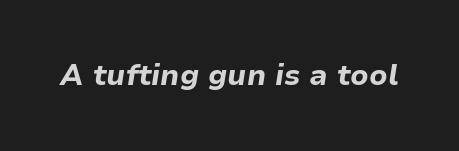
The axis of the letterforms is tilted away from vertical. Type without underlining. Here the designer chose a conventional face with non-uniform glyph widths. The glyphs have the mass of a bold cut. Default kerning and tracking; the words read as compact shapes.
